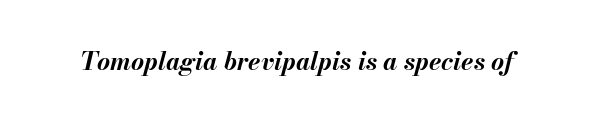
{"italic": "yes", "lean": "right", "slant_degrees": 13, "bold": "yes", "underline": "no", "letter_spacing": "normal", "letter_spacing_em": 0.0, "glyph_px": 25}
